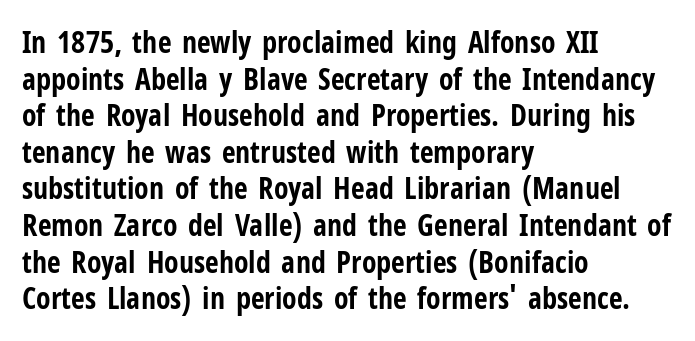
Rendered with straight, roman letterforms. Serif or sans? Sans — the stroke terminals are bare. You could not count columns in this text — the font is proportionally spaced. Glyph-to-glyph distance matches everyday printed text.
